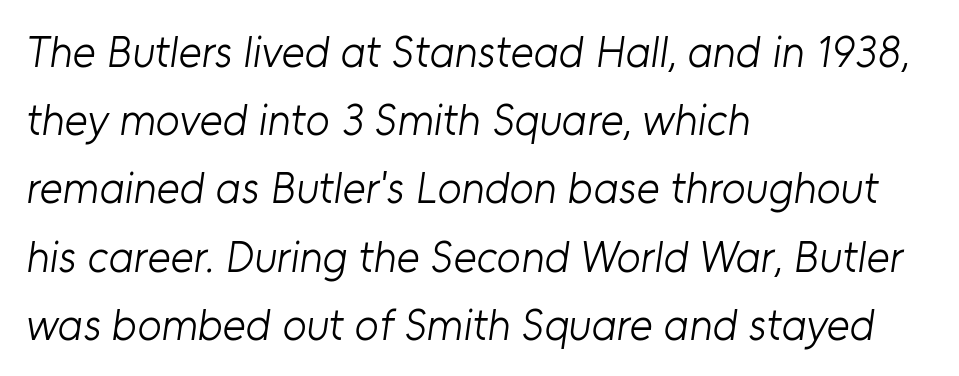
The image shows 44 px light sans-serif type; set left-aligned, normal line spacing (1.55x), normal letter spacing, not underlined; low stroke contrast and a medium x-height.
